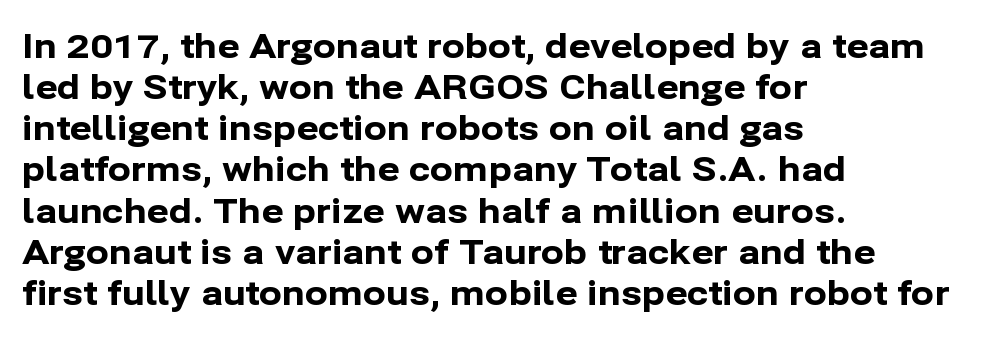
The lines in this sample share a left origin and differ only in where they stop. Stroke thickness is high; the sample reads as a true bold. The space beneath each line is pristine and unruled. A typesetter would call this proportional, since set widths differ per character. The type sits square on the baseline with zero lean.
